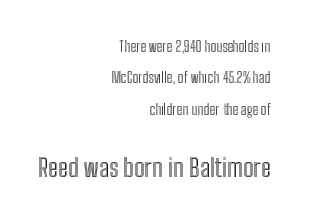
{"italic": "no", "underline": "no", "align": "right", "line_spacing": "loose", "line_spacing_ratio": 2.25, "letter_spacing": "normal", "letter_spacing_em": 0.0, "larger_block": "second", "size_ratio": 1.79, "glyph_px": 25}
